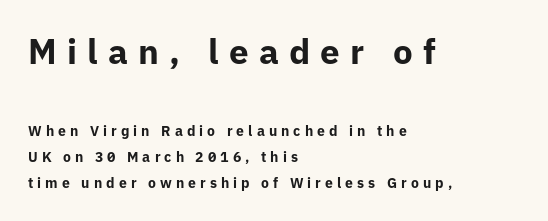
{"serif": "no", "italic": "no", "bold": "yes", "weight": "bold", "width": "normal", "stroke_contrast": "low", "x_height": "medium", "monospaced": "no", "underline": "no", "align": "left", "line_spacing_ratio": 1.86, "letter_spacing": "wide", "letter_spacing_em": 0.29, "larger_block": "first", "size_ratio": 2.5, "glyph_px": 35}
